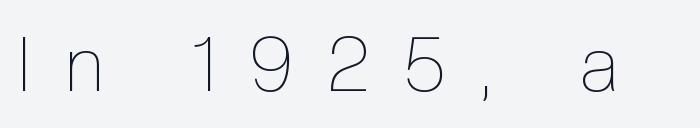
This sample has the flowing, uneven cadence of proportional lettering. Unlike italic type, these characters show no tilt at all. This reads as an unemphasized weight, regular at the heaviest. The specimen omits any rule beneath the text block's lines. Does extra space separate the letters? Yes, quite a lot of it.
